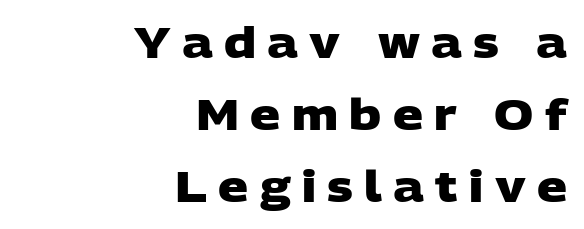
The image shows 42 px heavy, wide sans-serif type; set right-aligned, line spacing 1.71x, unusually wide letter spacing (+0.27 em), not underlined; low stroke contrast and a large x-height.
